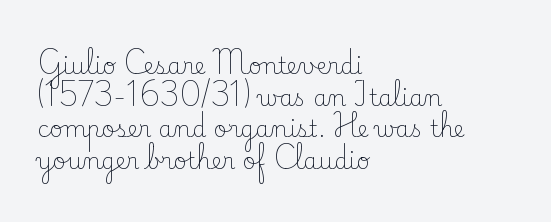
A roman cut, with each character standing at attention. Line spacing here is normal. The text block is weighted toward the left margin, trailing off unevenly rightward. Lines of text with bare space underneath. Nothing unusual about the tracking: characters are spaced as the font intends. A quiet, ordinary-to-light weight characterises the typeface.
